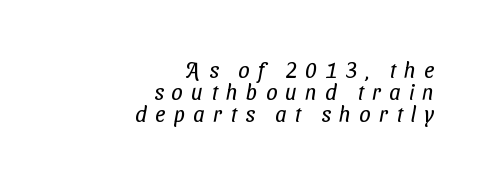
Q: Is the text bold? A: No.
Q: Is the text underlined? A: No.
Q: How is the paragraph aligned? A: Right-aligned.
Q: Is the spacing between letters normal or unusually wide? A: Unusually wide.
Q: Is the spacing between lines tight, normal or loose? A: Tight.
